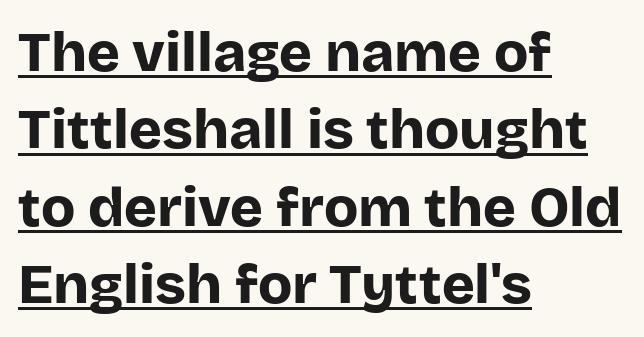
{"serif": "no", "italic": "no", "bold": "yes", "weight": "bold", "width": "normal", "stroke_contrast": "low", "x_height": "large", "monospaced": "no", "underline": "yes", "align": "left", "line_spacing": "normal", "line_spacing_ratio": 1.38, "letter_spacing": "normal", "letter_spacing_em": 0.0, "glyph_px": 56}
